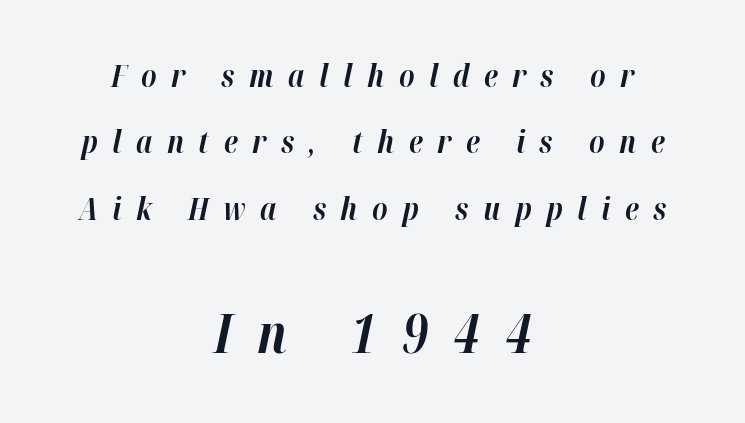
The face used here has a pronounced slope to its letters. There is plenty of visible air inserted between adjacent glyphs. Varying glyph widths throughout — classic text-font behaviour. Type size steps up from the first block to the second.
